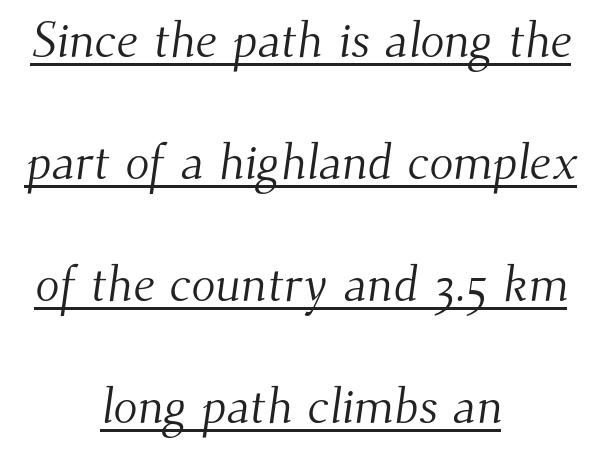
The image shows 50 px light serif type; set centered, loose line spacing (2.44x), normal letter spacing, underlined; medium stroke contrast and a small x-height.
